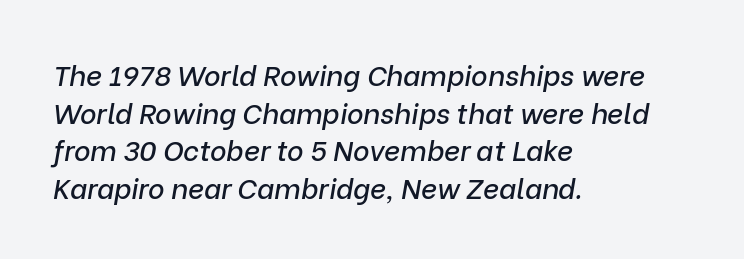
{"italic": "yes", "lean": "right", "slant_degrees": 9, "width": "normal", "stroke_contrast": "low", "x_height": "medium", "monospaced": "no", "underline": "no", "align": "left", "line_spacing": "normal", "line_spacing_ratio": 1.34, "letter_spacing": "normal", "letter_spacing_em": 0.0, "glyph_px": 28}
